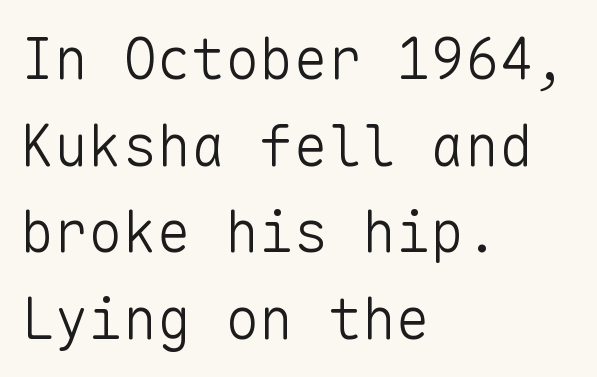
Q: Is the text bold? A: No.
Q: Is the text italic (slanted)? A: No, it is upright.
Q: Is the typeface a serif or a sans-serif typeface? A: Sans-serif.
Q: Is the text underlined? A: No.
Q: How is the paragraph aligned? A: Left-aligned.
Q: Is the spacing between letters normal or unusually wide? A: Normal.
Q: Is the spacing between lines tight, normal or loose? A: Normal.
Q: Width (condensed, normal, or wide)? A: Normal.
Q: Stroke contrast? A: Low.
Q: x-height? A: Medium.
Q: Monospaced? A: Yes.
